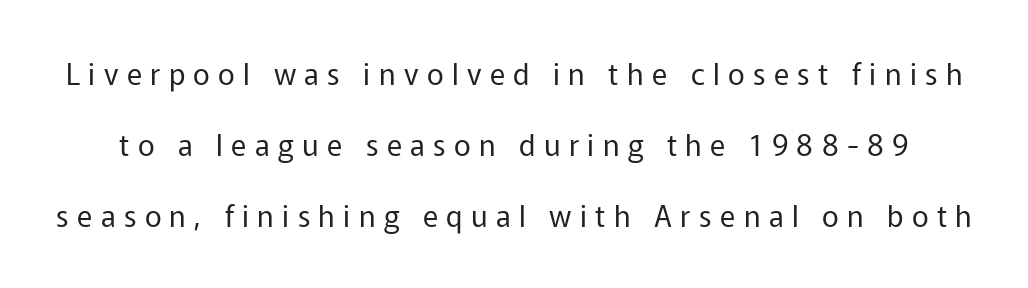
Has an underline been added? It has not. Heft: none added — not bold. Unlike italic type, these characters show no tilt at all. Loose tracking; the words dissolve into strings of separated letters. To sum up the face: it is a sans, with no serifs.
